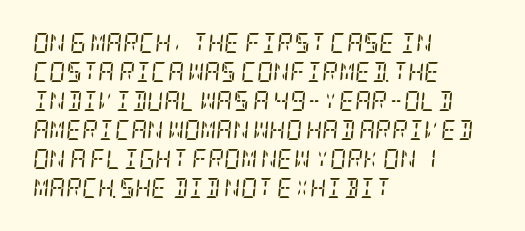
Q: Is the text bold? A: No.
Q: Is the text italic (slanted)? A: Yes, it leans right by about 5 degrees.
Q: Is the text underlined? A: No.
Q: How is the paragraph aligned? A: Left-aligned.
Q: Is the spacing between letters normal or unusually wide? A: Normal.
Q: Is the spacing between lines tight, normal or loose? A: Normal.
